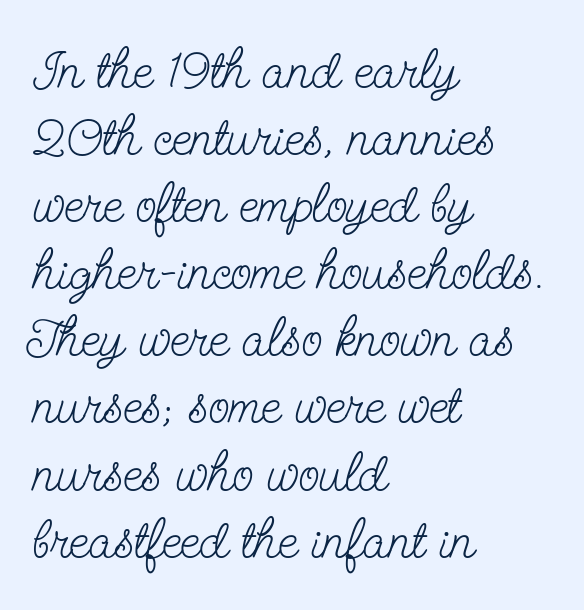
{"serif": "yes", "bold": "no", "weight": "light", "width": "condensed", "stroke_contrast": "low", "x_height": "small", "monospaced": "no", "underline": "no", "align": "left", "line_spacing_ratio": 1.22, "letter_spacing": "normal", "letter_spacing_em": 0.0, "glyph_px": 55}
